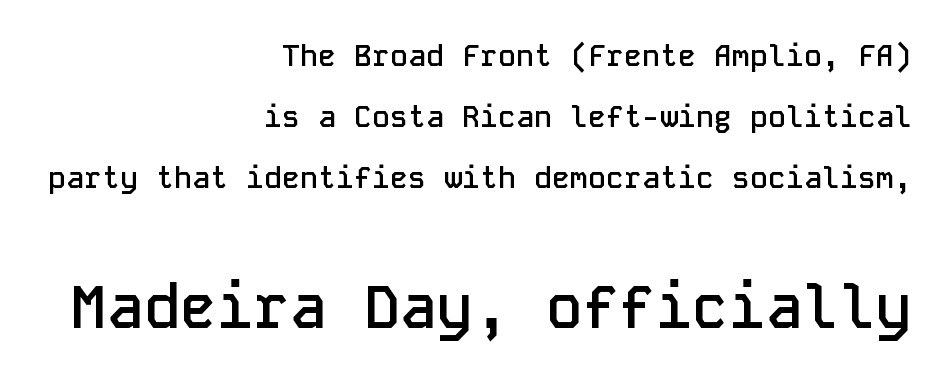
The letters in the lower block stand taller than those in the block above. The passage shown is typeset with a sans-serif family. Type without underlining. The rag falls on the left side of this text block. Each word holds together tightly as a unit, with standard inter-letter gaps. Strokes here are thickened, but only to semibold level.
